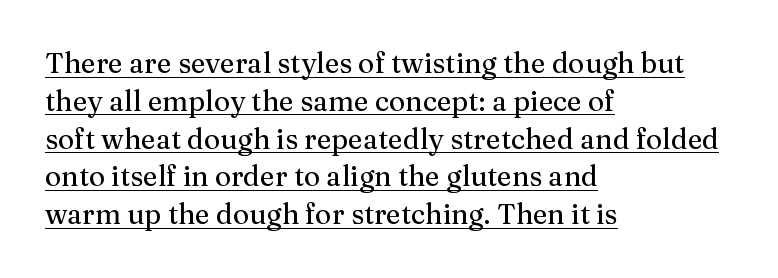
The image shows 28 px serif type, upright; set left-aligned, normal line spacing (1.35x), normal letter spacing, underlined; medium stroke contrast and a medium x-height.
